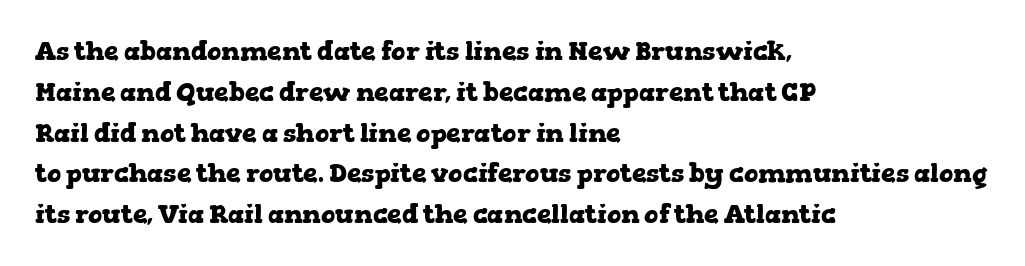
Q: Is the text bold? A: Yes.
Q: Is the text italic (slanted)? A: No, it is upright.
Q: Is the text underlined? A: No.
Q: How is the paragraph aligned? A: Left-aligned.
Q: Is the spacing between letters normal or unusually wide? A: Normal.
Q: Is the spacing between lines tight, normal or loose? A: Normal.
